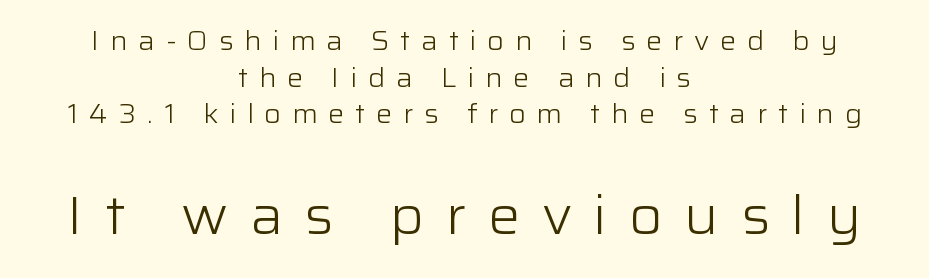
Proportional: the letters do not fall into vertical columns. In this sample the second text group is rendered at the bigger scale. Weight: not bold — regular or lighter. Rendered with straight, roman letterforms.
